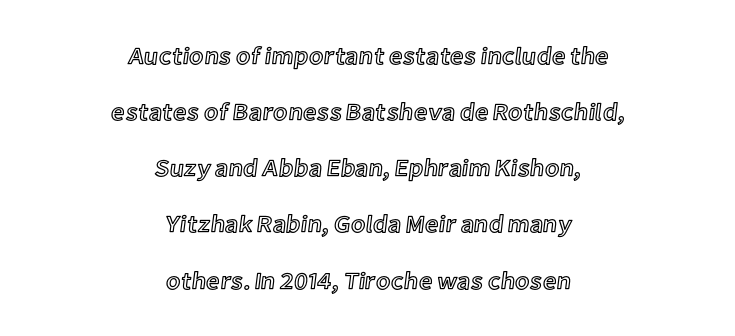
Q: Is the text italic (slanted)? A: Yes.
Q: Is the text underlined? A: No.
Q: How is the paragraph aligned? A: Centered.
Q: Is the spacing between letters normal or unusually wide? A: Normal.
Q: Is the spacing between lines tight, normal or loose? A: Loose.
